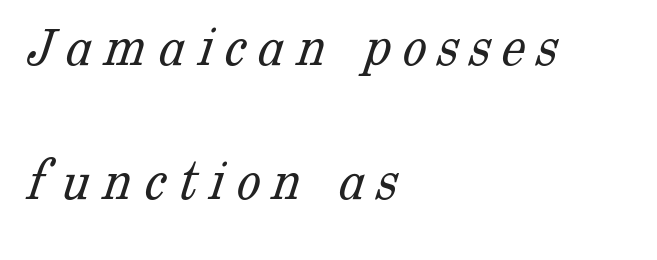
{"serif": "yes", "bold": "no", "weight": "light", "width": "normal", "stroke_contrast": "low", "x_height": "medium", "monospaced": "no", "underline": "no", "align": "left", "line_spacing": "loose", "line_spacing_ratio": 2.23, "letter_spacing": "wide", "letter_spacing_em": 0.2, "glyph_px": 60}
